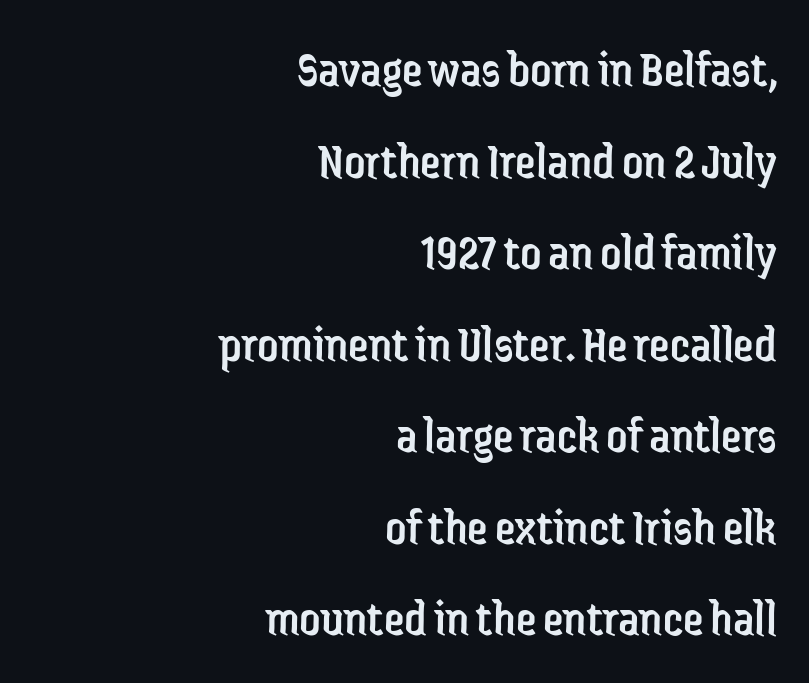
{"serif": "no", "italic": "no", "bold": "no", "weight": "regular", "width": "condensed", "stroke_contrast": "low", "x_height": "medium", "monospaced": "no", "underline": "no", "align": "right", "line_spacing_ratio": 1.76, "letter_spacing": "normal", "letter_spacing_em": 0.0, "glyph_px": 52}
